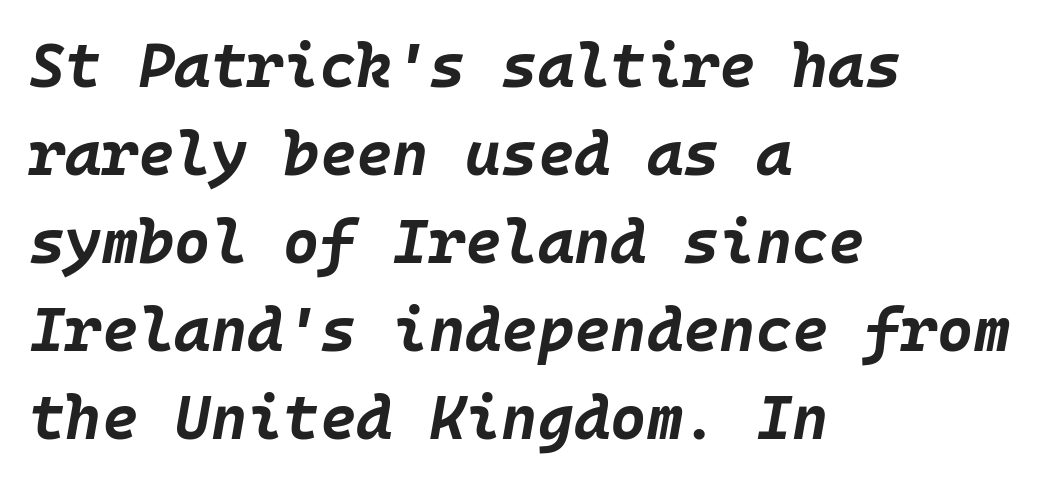
{"italic": "yes", "lean": "right", "slant_degrees": 10, "bold": "yes", "weight": "bold", "width": "normal", "stroke_contrast": "low", "x_height": "large", "underline": "no", "align": "left", "line_spacing": "normal", "line_spacing_ratio": 1.42, "letter_spacing": "normal", "letter_spacing_em": 0.0, "glyph_px": 62}
